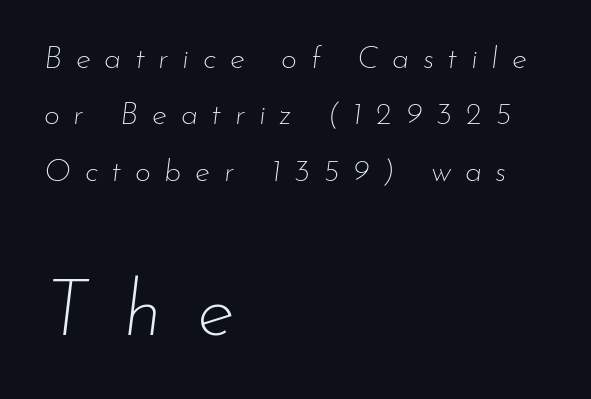
{"italic": "yes", "lean": "right", "slant_degrees": 7, "bold": "no", "weight": "thin", "width": "normal", "stroke_contrast": "low", "x_height": "small", "monospaced": "no", "underline": "no", "align": "left", "line_spacing_ratio": 1.82, "letter_spacing": "wide", "letter_spacing_em": 0.44, "larger_block": "second", "size_ratio": 2.52, "glyph_px": 78}
